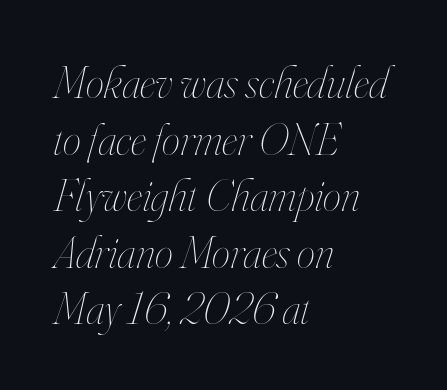
{"italic": "yes", "lean": "right", "slant_degrees": 16, "bold": "no", "weight": "thin", "width": "condensed", "stroke_contrast": "high", "x_height": "small", "monospaced": "no", "underline": "no", "align": "left", "line_spacing_ratio": 1.23, "letter_spacing": "normal", "letter_spacing_em": 0.0, "glyph_px": 46}
